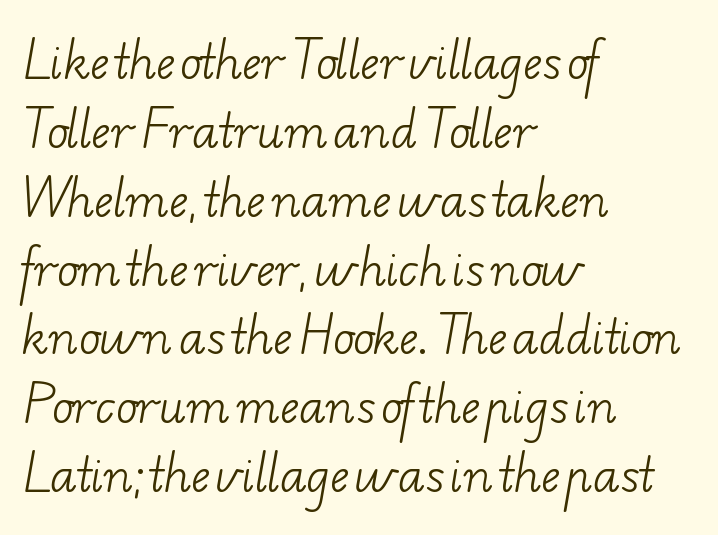
These lines are rendered in a variable-pitch font. The space between consecutive lines is moderate. Stroke thickness stays within the range of a standard reading face or lighter. Are there feet on the stems? There are — it's a serif.
